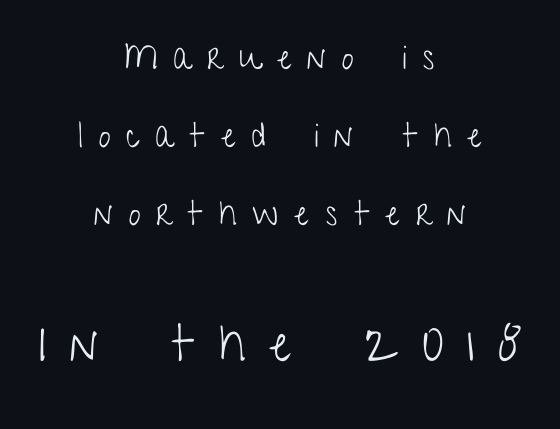
Q: Is the text bold? A: No.
Q: Is the text italic (slanted)? A: No, it is upright.
Q: Is the typeface a serif or a sans-serif typeface? A: Sans-serif.
Q: Is the text underlined? A: No.
Q: How is the paragraph aligned? A: Centered.
Q: Is the spacing between letters normal or unusually wide? A: Unusually wide.
Q: Is the spacing between lines tight, normal or loose? A: Loose.
Q: Which block of text is set in a larger size, the first (top) or the second (bottom)? A: The second (bottom) one.
Q: Width (condensed, normal, or wide)? A: Condensed.
Q: Stroke contrast? A: Low.
Q: x-height? A: Medium.
Q: Monospaced? A: No.
